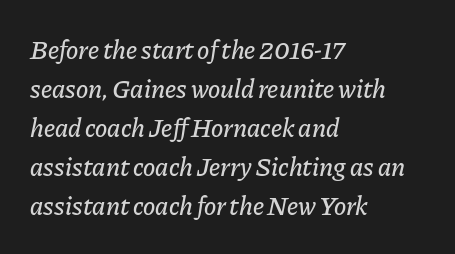
Regarding leading, the lines here are spaced in the standard way. Leftover space on each line is placed entirely after the last word. The area under the type is left untouched. In terms of posture, this sample is oblique. Glyph-to-glyph distance matches everyday printed text.
